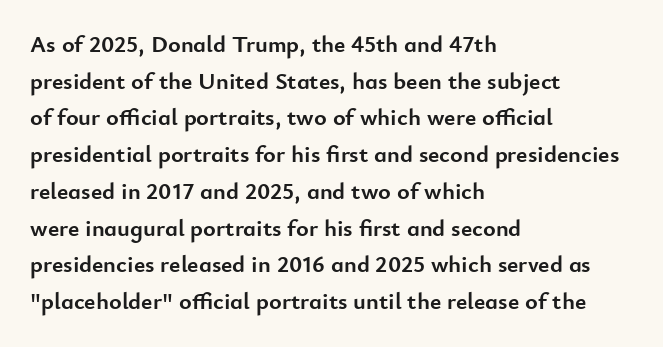
{"italic": "no", "bold": "yes", "underline": "no", "align": "left", "line_spacing": "normal", "line_spacing_ratio": 1.53, "letter_spacing": "normal", "letter_spacing_em": 0.0, "glyph_px": 24}
